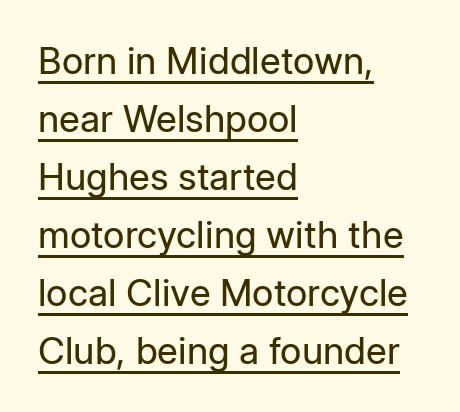
Character widths vary here, with narrow letters taking less room than wide ones. Where is the straight margin? On the left. The letters stand straight up with perfectly vertical stems. Caption: lettering with a line underneath. Compared with typical paragraphs, the rows here are spaced about the same.
